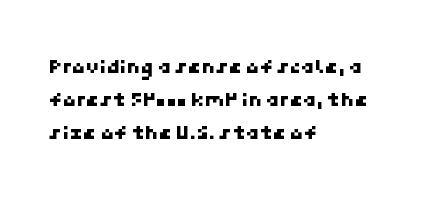
{"underline": "no", "align": "left", "line_spacing": "normal", "line_spacing_ratio": 1.5, "letter_spacing": "normal", "letter_spacing_em": 0.0, "glyph_px": 22}
